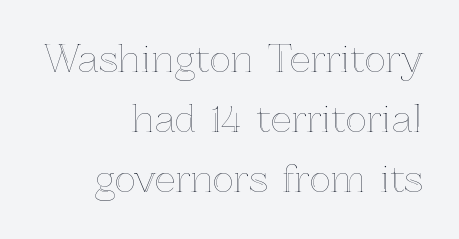
Q: Is the text italic (slanted)? A: No, it is upright.
Q: Is the text underlined? A: No.
Q: How is the paragraph aligned? A: Right-aligned.
Q: Is the spacing between letters normal or unusually wide? A: Normal.
Q: Is the spacing between lines tight, normal or loose? A: Normal.
Q: Width (condensed, normal, or wide)? A: Normal.
Q: x-height? A: Medium.
Q: Monospaced? A: No.
